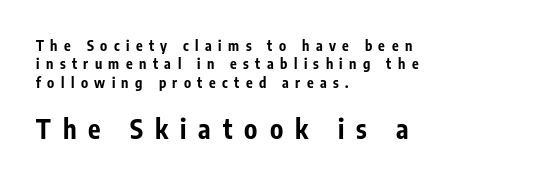
The zone under the glyphs is completely vacant. The designer left line spacing at the default. A roman cut, with each character standing at attention. In this sample the second text group is rendered at the bigger scale.
